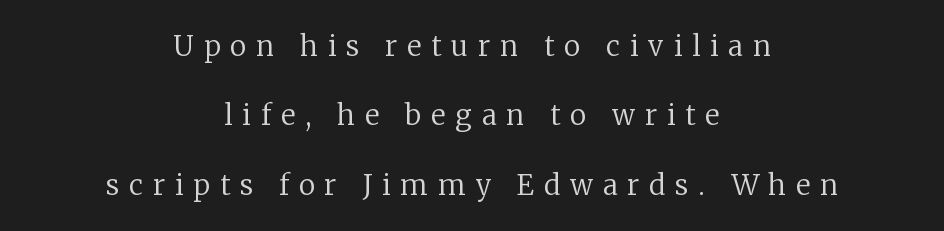
Regarding serifs, this sample has them. Check under the words: just untouched page. Italic? Not at all — the glyphs are vertical. Which margin do the lines hug? Neither — every line sits in the middle. The letterforms stand isolated, each surrounded by extra space. Vertically, the passage feels expansive, rows floating well apart.
